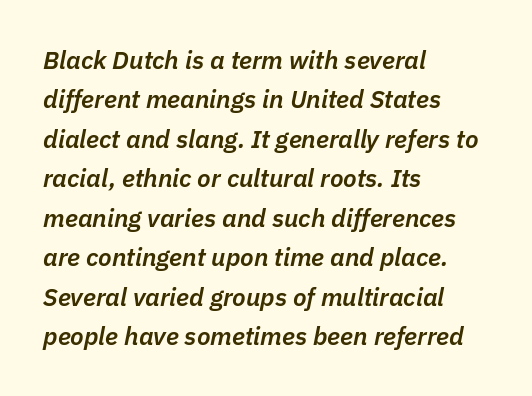
Teacher's note: observe the even left margin — that is flush-left alignment. Lines of text with bare space underneath. A typesetter would call this leading conventional body-copy spacing. The passage shown leans; its letterforms are oblique.
